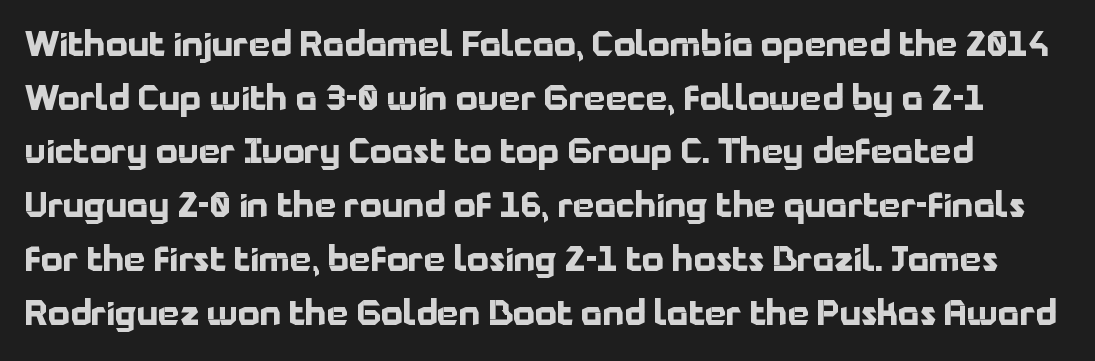
{"serif": "no", "italic": "no", "bold": "yes", "weight": "bold", "width": "normal", "stroke_contrast": "low", "x_height": "medium", "monospaced": "no", "underline": "no", "line_spacing": "normal", "line_spacing_ratio": 1.58, "letter_spacing": "normal", "letter_spacing_em": 0.0, "glyph_px": 34}
